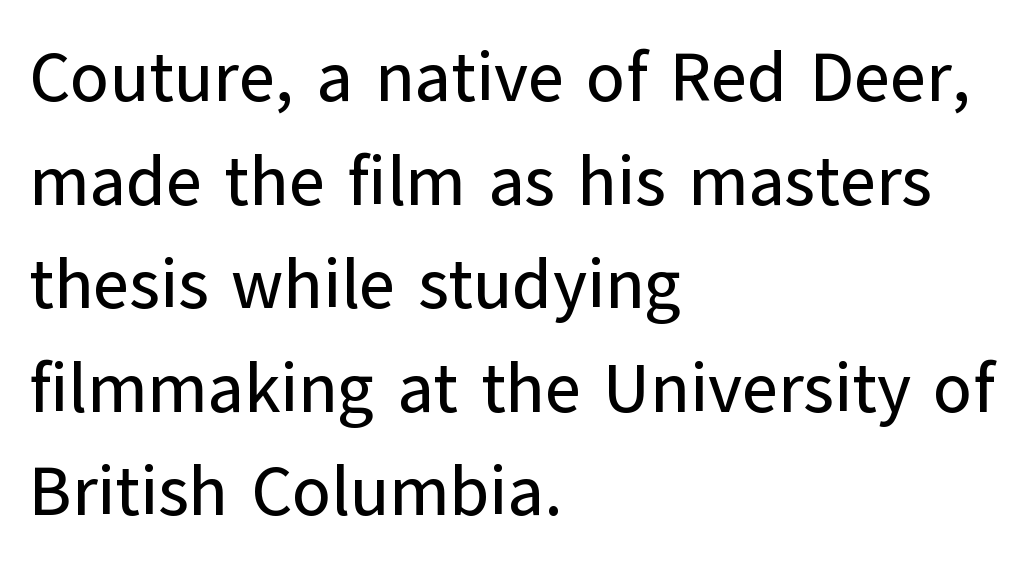
Whoever set this chose a conventional vertical rhythm. Look at the bottom of the vertical strokes: they stop flat, with no serifs. This sample is left-justified, so line endings fall wherever the words run out. Letter spacing: default.
